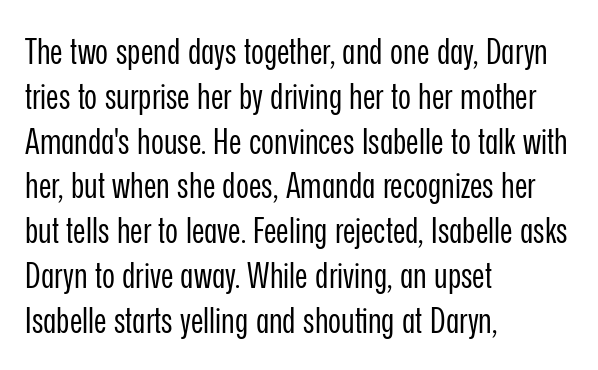
{"serif": "no", "italic": "no", "bold": "no", "weight": "regular", "width": "condensed", "stroke_contrast": "low", "x_height": "medium", "monospaced": "no", "underline": "no", "align": "left", "line_spacing": "normal", "line_spacing_ratio": 1.28, "letter_spacing": "normal", "letter_spacing_em": 0.0, "glyph_px": 35}
